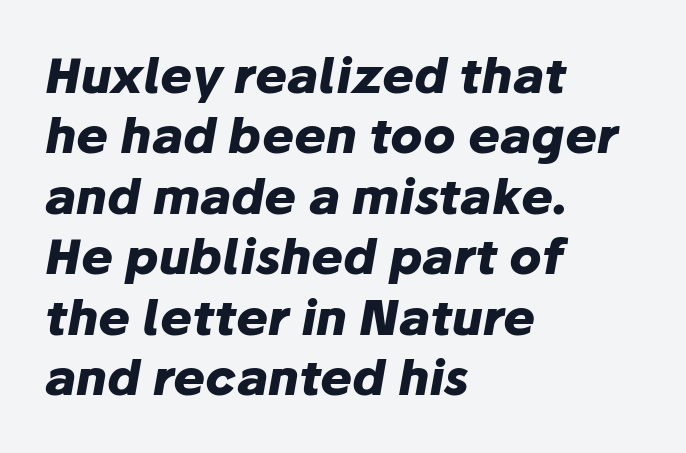
Q: Is the text bold? A: Yes.
Q: Is the text italic (slanted)? A: Yes, it leans right by about 10 degrees.
Q: Is the text underlined? A: No.
Q: How is the paragraph aligned? A: Left-aligned.
Q: Is the spacing between letters normal or unusually wide? A: Normal.
Q: Is the spacing between lines tight, normal or loose? A: Normal.
Q: Width (condensed, normal, or wide)? A: Normal.
Q: Stroke contrast? A: Low.
Q: x-height? A: Medium.
Q: Monospaced? A: No.
